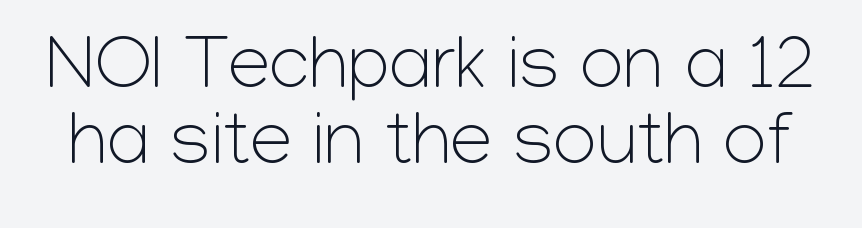
Q: Is the text bold? A: No.
Q: Is the text italic (slanted)? A: No, it is upright.
Q: Is the typeface a serif or a sans-serif typeface? A: Sans-serif.
Q: Is the text underlined? A: No.
Q: Is the spacing between letters normal or unusually wide? A: Normal.
Q: Is the spacing between lines tight, normal or loose? A: Tight.
Q: Width (condensed, normal, or wide)? A: Normal.
Q: Stroke contrast? A: Low.
Q: x-height? A: Medium.
Q: Monospaced? A: No.
